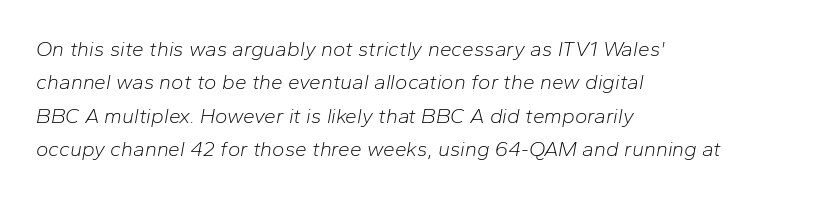
Default kerning and tracking; the words read as compact shapes. The glyphs are unaccompanied by any horizontal stroke below them. No extra ink here — the face is not bold. This sample keeps an unexceptional amount of space between lines. The passage shown leans; its letterforms are oblique.
